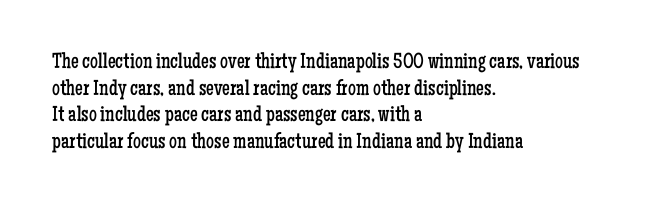
The face used here is rendered with its standard letterfit. The rag falls on the right side of this text block. The typeface has the unassuming heft of standard copy or less. Italic: no, the glyphs are upright roman.
